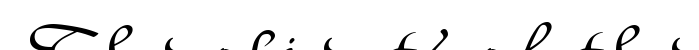
{"serif": "no", "width": "wide", "stroke_contrast": "medium", "x_height": "small", "monospaced": "no", "underline": "yes", "letter_spacing": "wide", "letter_spacing_em": 0.33, "glyph_px": 39}
